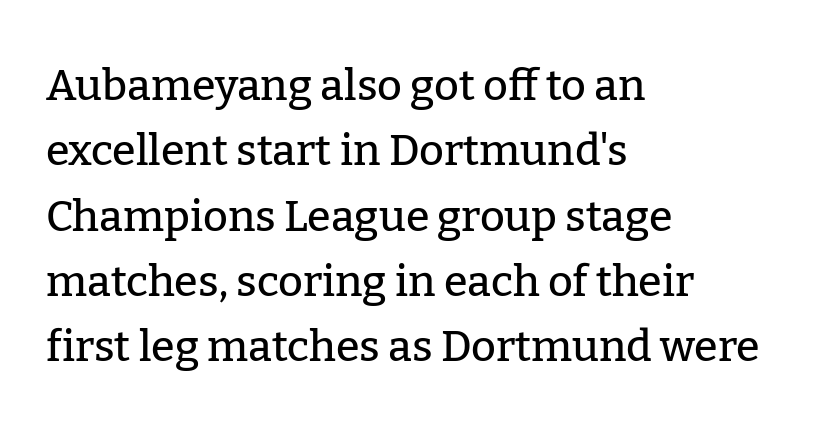
This sample has the flowing, uneven cadence of proportional lettering. The tracking reads as untouched default to a designer's eye. This rendering employs a face with finishing strokes, i.e., a serif. The space between consecutive lines is moderate. This sample uses an upright cut, with every glyph sitting square on the baseline.
